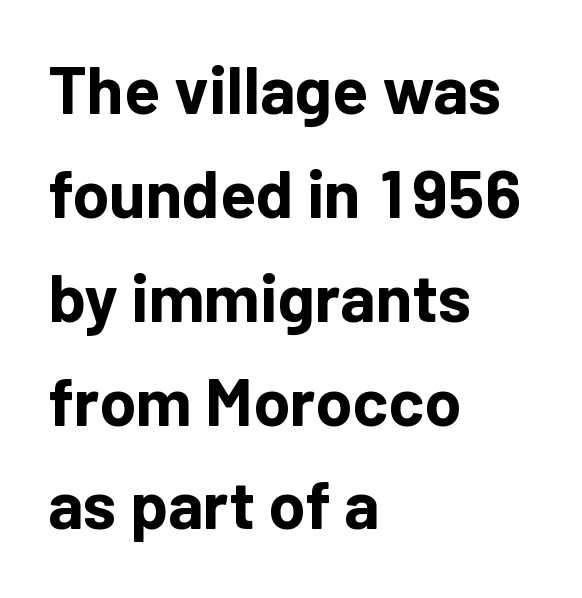
Q: Is the text bold? A: Yes.
Q: Is the text italic (slanted)? A: No, it is upright.
Q: Is the typeface a serif or a sans-serif typeface? A: Sans-serif.
Q: Is the text underlined? A: No.
Q: How is the paragraph aligned? A: Left-aligned.
Q: Is the spacing between letters normal or unusually wide? A: Normal.
Q: Is the spacing between lines tight, normal or loose? A: Normal.
Q: Width (condensed, normal, or wide)? A: Normal.
Q: Stroke contrast? A: Low.
Q: x-height? A: Medium.
Q: Monospaced? A: No.
